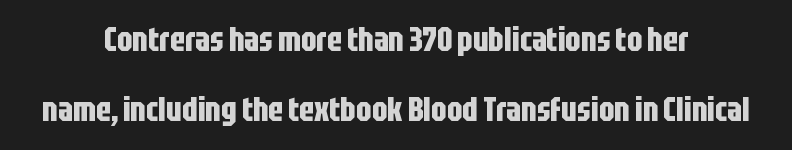
The image shows 33 px bold, condensed sans-serif type, upright; set centered, loose line spacing (2.13x), normal letter spacing, not underlined; low stroke contrast and a large x-height.
